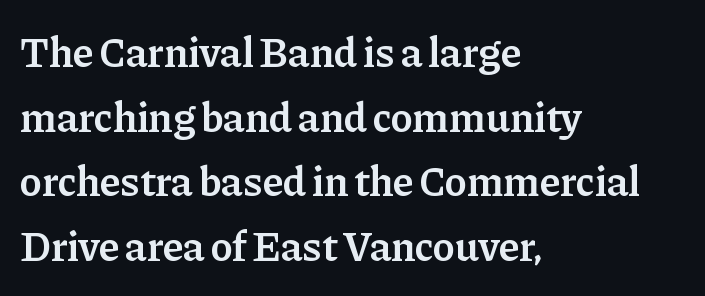
{"serif": "yes", "italic": "no", "bold": "semi", "weight": "semibold", "width": "normal", "stroke_contrast": "low", "x_height": "medium", "monospaced": "no", "underline": "no", "align": "left", "line_spacing": "normal", "line_spacing_ratio": 1.54, "letter_spacing": "normal", "letter_spacing_em": 0.0, "glyph_px": 42}
